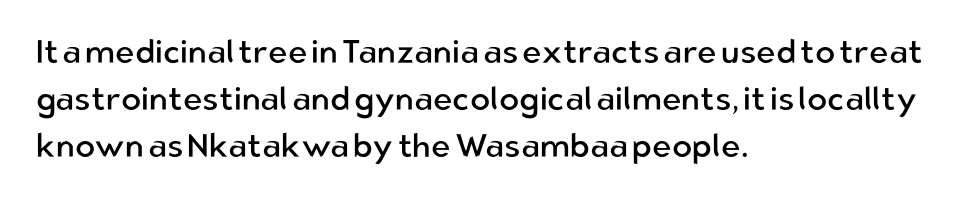
Stroke mass is kept to a normal reading level or below. Nobody drew a line under any word here. The line-height multiplier appears to be the usual default. Check where the strokes stop: nothing finishes them off — pure sans.
